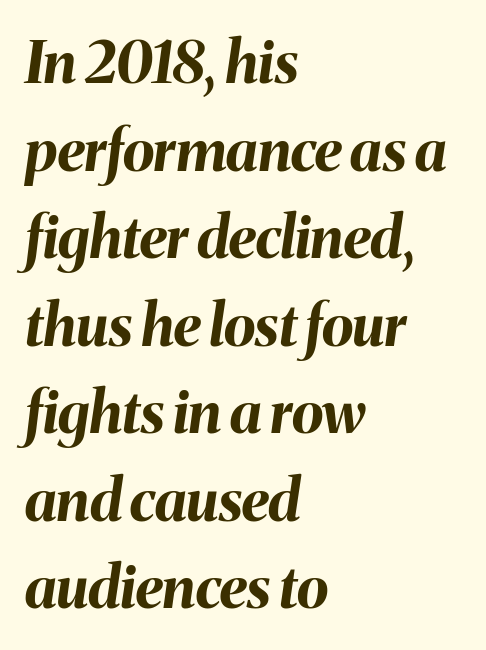
Q: Is the text bold? A: Yes.
Q: Is the text italic (slanted)? A: Yes, it leans right by about 8 degrees.
Q: Is the text underlined? A: No.
Q: How is the paragraph aligned? A: Left-aligned.
Q: Is the spacing between letters normal or unusually wide? A: Normal.
Q: Is the spacing between lines tight, normal or loose? A: Normal.
Q: Width (condensed, normal, or wide)? A: Normal.
Q: Stroke contrast? A: Medium.
Q: x-height? A: Medium.
Q: Monospaced? A: No.
